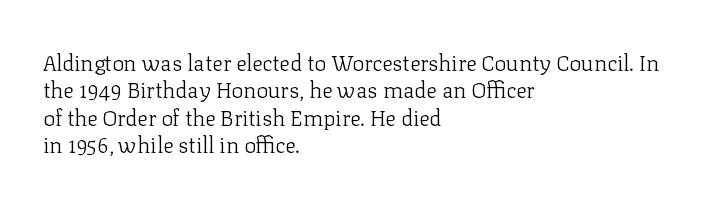
Rendered with straight, roman letterforms. Weight: not bold — regular or lighter. Words appear dense and cohesive because spacing is normal. Horizontal alignment here is leftward, the default for most running prose. A clean baseline with only descenders dipping below it.
